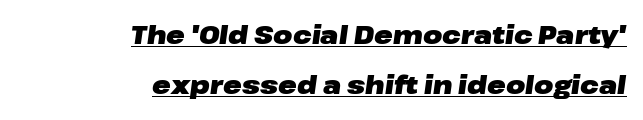
The image shows 25 px bold type, italic (leaning right); set right-aligned, loose line spacing (2.01x), normal letter spacing, underlined.
